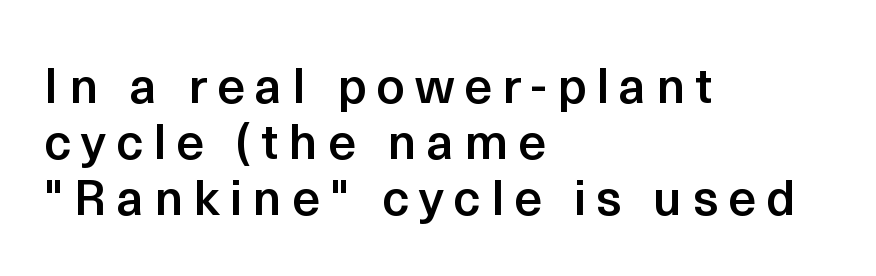
{"serif": "no", "italic": "no", "bold": "semi", "weight": "semibold", "width": "normal", "x_height": "medium", "monospaced": "no", "underline": "no", "align": "left", "line_spacing": "tight", "line_spacing_ratio": 1.12, "letter_spacing": "wide", "letter_spacing_em": 0.2, "glyph_px": 50}
